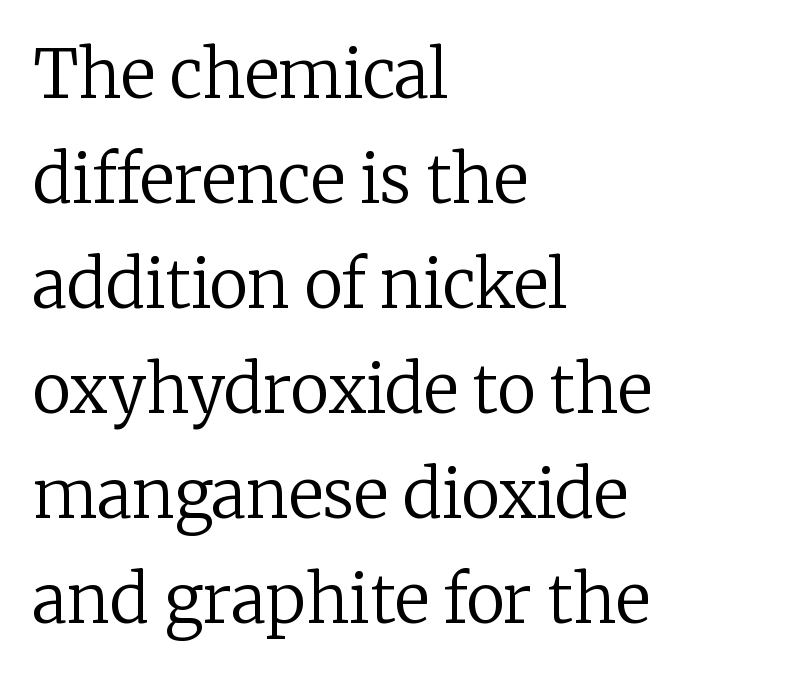
Character widths vary here, with narrow letters taking less room than wide ones. A bare baseline throughout the passage. A typesetter would call this zero additional tracking. This is not heavy type; no bold has been used. Compared with typical paragraphs, the rows here are spaced about the same.
